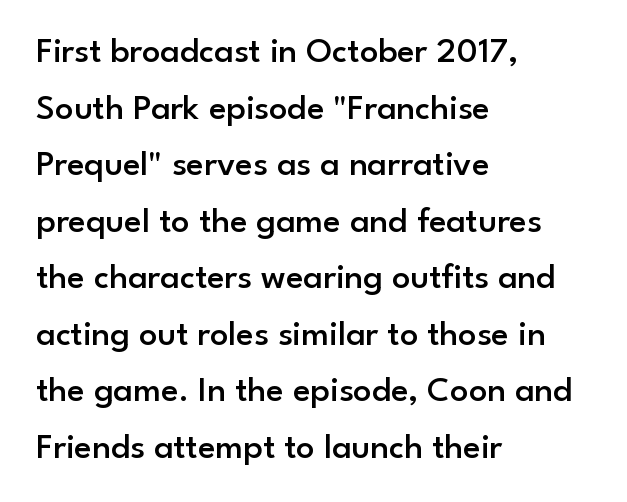
The image shows 36 px semibold sans-serif type, upright; set left-aligned, normal line spacing (1.57x), normal letter spacing, not underlined; low stroke contrast and a small x-height.
